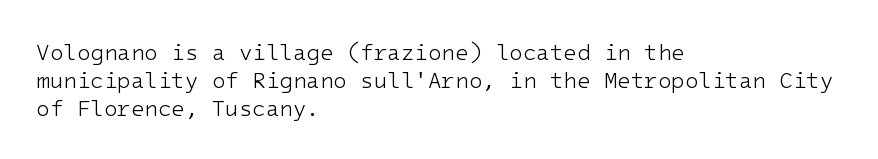
No extra ink here — the face is not bold. Students, observe: this is what conventionally led text looks like. Visually the block forms a straight wall on the left and a jagged coastline on the right. Clear beneath every line of the passage.
